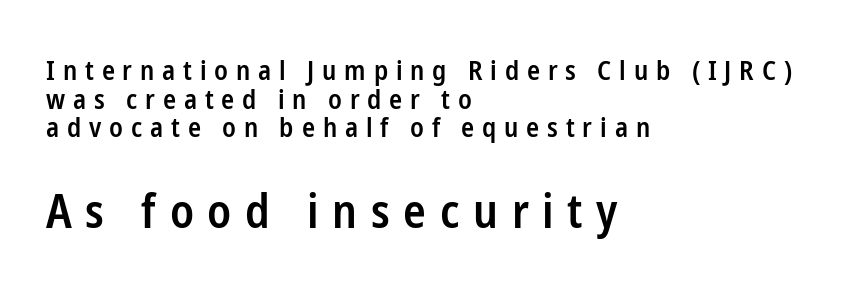
The typeface chosen for these lines omits serifs. Alignment: flush left. Looks like regular typesetting: each glyph gets only the width it needs. Ordinary non-slanted type is in use. This sample uses expanded letter spacing, leaving extra air between glyphs.
